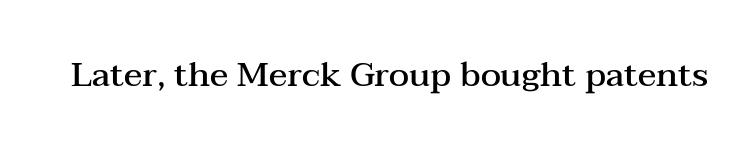
Q: Is the text bold? A: Semi-bold.
Q: Is the text italic (slanted)? A: No, it is upright.
Q: Is the typeface a serif or a sans-serif typeface? A: Serif.
Q: Is the text underlined? A: No.
Q: Is the spacing between letters normal or unusually wide? A: Normal.
Q: Width (condensed, normal, or wide)? A: Wide.
Q: Stroke contrast? A: Medium.
Q: x-height? A: Medium.
Q: Monospaced? A: No.
